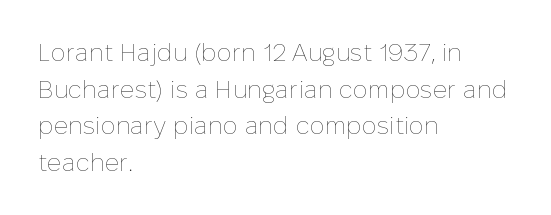
Weight: in the light-to-regular range. In CSS terms this would be text-align: left. The letters stand straight up with perfectly vertical stems. Each new line begins a customary step beneath the previous one. Characters follow at the spacing the type designer built in.
